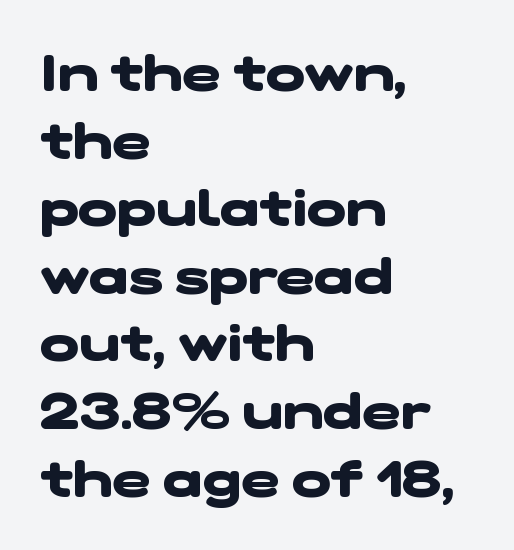
Q: Is the text bold? A: Yes.
Q: Is the typeface a serif or a sans-serif typeface? A: Sans-serif.
Q: Is the text underlined? A: No.
Q: How is the paragraph aligned? A: Left-aligned.
Q: Is the spacing between letters normal or unusually wide? A: Normal.
Q: Is the spacing between lines tight, normal or loose? A: Normal.
Q: Width (condensed, normal, or wide)? A: Wide.
Q: Stroke contrast? A: Low.
Q: x-height? A: Medium.
Q: Monospaced? A: No.
